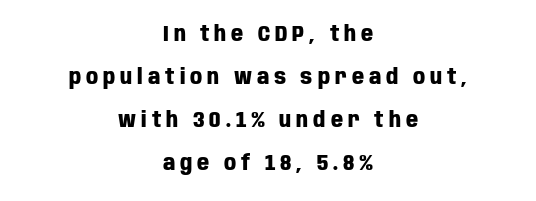
{"italic": "no", "bold": "yes", "underline": "no", "align": "center", "line_spacing": "loose", "line_spacing_ratio": 2.05, "letter_spacing": "wide", "letter_spacing_em": 0.24, "glyph_px": 21}
